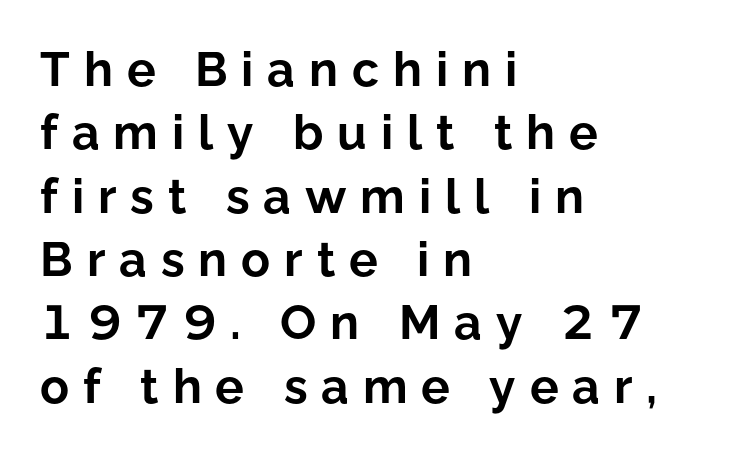
The image shows 48 px bold sans-serif type, upright; set left-aligned, normal line spacing (1.32x), unusually wide letter spacing (+0.29 em), not underlined; low stroke contrast and a medium x-height.
